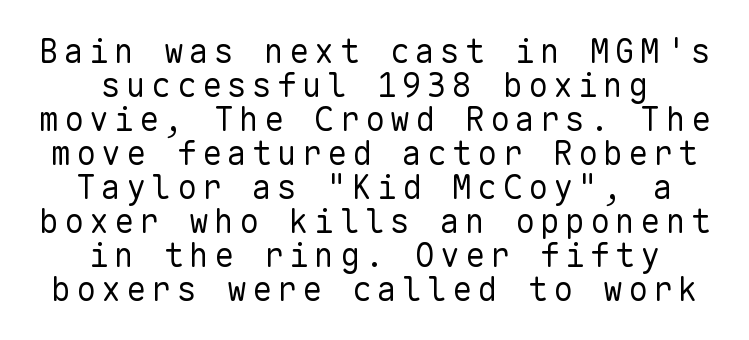
Q: Is the text bold? A: No.
Q: Is the text italic (slanted)? A: No, it is upright.
Q: Is the typeface a serif or a sans-serif typeface? A: Sans-serif.
Q: Is the text underlined? A: No.
Q: How is the paragraph aligned? A: Centered.
Q: Is the spacing between lines tight, normal or loose? A: Tight.
Q: Width (condensed, normal, or wide)? A: Normal.
Q: Stroke contrast? A: Low.
Q: x-height? A: Medium.
Q: Monospaced? A: Yes.
